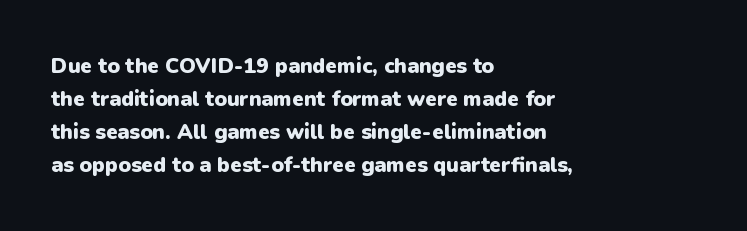
{"italic": "no", "bold": "yes", "underline": "no", "align": "left", "line_spacing": "normal", "line_spacing_ratio": 1.57, "letter_spacing": "normal", "letter_spacing_em": 0.0, "glyph_px": 21}
